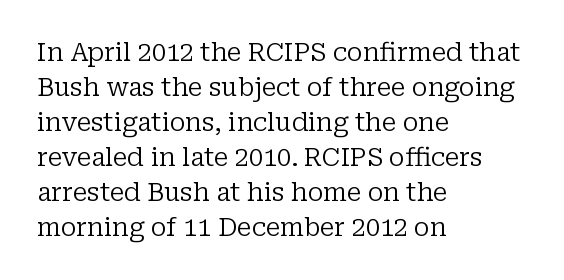
The image shows 25 px text type, upright; set left-aligned, normal line spacing (1.4x), normal letter spacing, not underlined.
